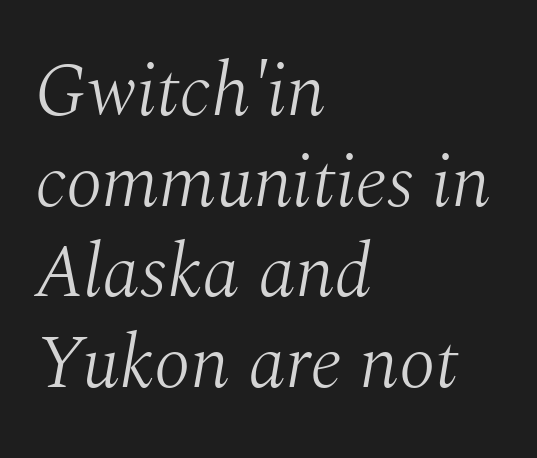
The image shows 75 px light serif type, italic (leaning right); set left-aligned, line spacing 1.21x, normal letter spacing, not underlined; medium stroke contrast and a medium x-height.
